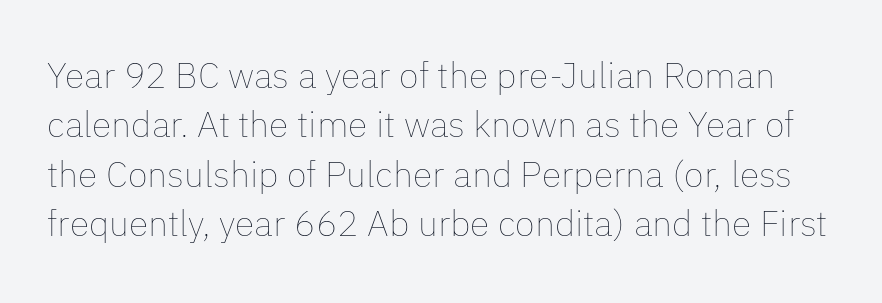
{"italic": "no", "bold": "no", "weight": "thin", "width": "normal", "stroke_contrast": "low", "x_height": "medium", "monospaced": "no", "underline": "no", "line_spacing": "normal", "line_spacing_ratio": 1.37, "letter_spacing": "normal", "letter_spacing_em": 0.0, "glyph_px": 36}
